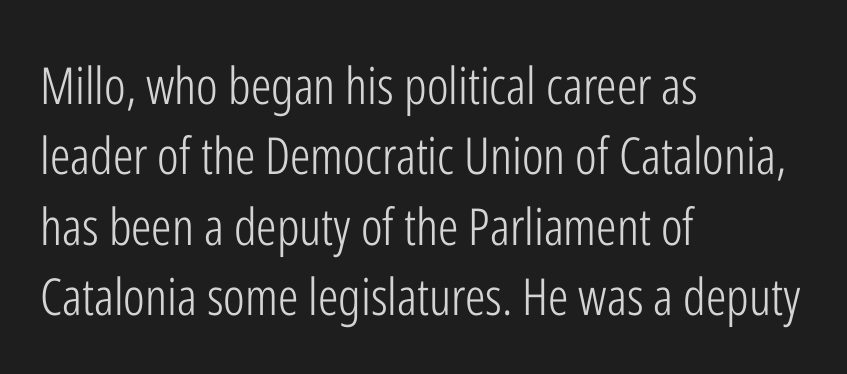
Q: Is the text bold? A: No.
Q: Is the text italic (slanted)? A: No, it is upright.
Q: Is the typeface a serif or a sans-serif typeface? A: Sans-serif.
Q: Is the text underlined? A: No.
Q: How is the paragraph aligned? A: Left-aligned.
Q: Is the spacing between letters normal or unusually wide? A: Normal.
Q: Is the spacing between lines tight, normal or loose? A: Normal.
Q: Width (condensed, normal, or wide)? A: Condensed.
Q: Stroke contrast? A: Low.
Q: x-height? A: Medium.
Q: Monospaced? A: No.
